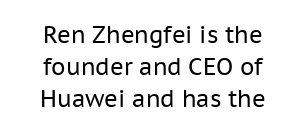
{"italic": "no", "bold": "no", "underline": "no", "align": "center", "line_spacing": "normal", "line_spacing_ratio": 1.39, "letter_spacing": "normal", "letter_spacing_em": 0.0, "glyph_px": 23}
